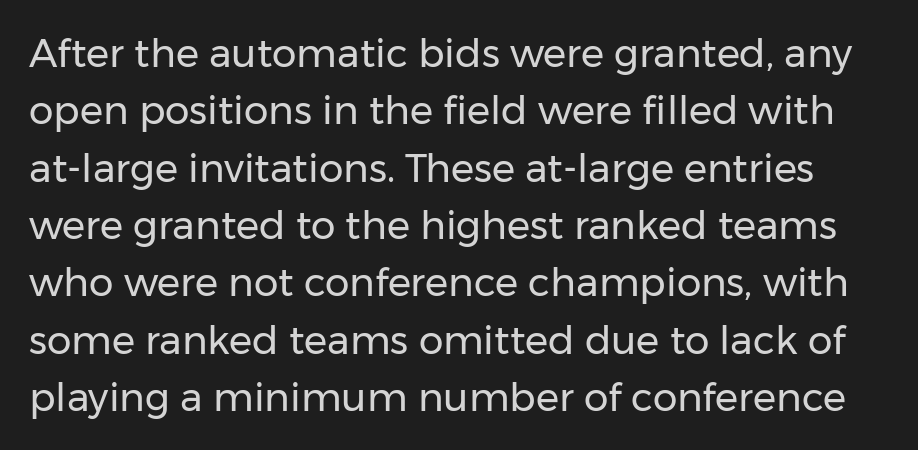
In terms of posture, this sample is upright. Beneath every word, the page is bare. A typesetter would call this zero additional tracking. Do the characters align in a grid? No, the font is proportional. The designer went with a sans here, leaving each stem footless.
